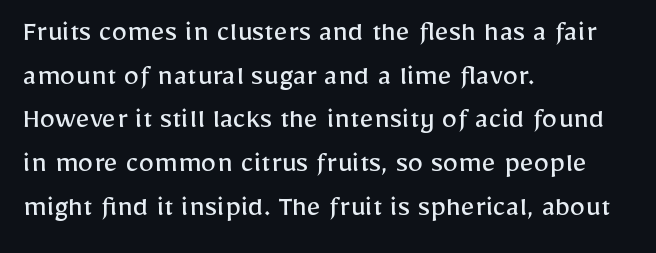
The image shows 31 px regular-weight sans-serif type, upright; set left-aligned, normal line spacing (1.41x), normal letter spacing, not underlined; low stroke contrast and a medium x-height.
